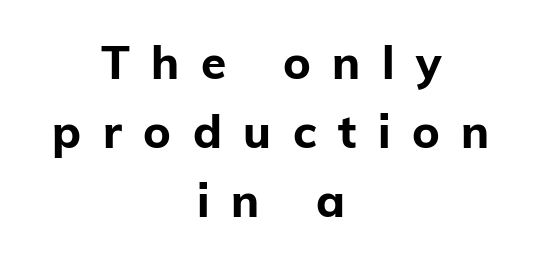
Q: Is the text bold? A: Yes.
Q: Is the text italic (slanted)? A: No, it is upright.
Q: Is the typeface a serif or a sans-serif typeface? A: Sans-serif.
Q: Is the text underlined? A: No.
Q: How is the paragraph aligned? A: Centered.
Q: Is the spacing between letters normal or unusually wide? A: Unusually wide.
Q: Is the spacing between lines tight, normal or loose? A: Normal.
Q: Width (condensed, normal, or wide)? A: Normal.
Q: Stroke contrast? A: Low.
Q: x-height? A: Medium.
Q: Monospaced? A: No.
